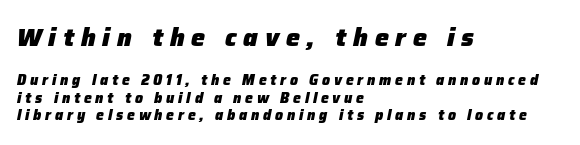
The image shows 25 px bold type, italic (leaning right); set left-aligned, normal line spacing (1.27x), unusually wide letter spacing (+0.27 em), not underlined; the first (top) block is 1.79x larger.
